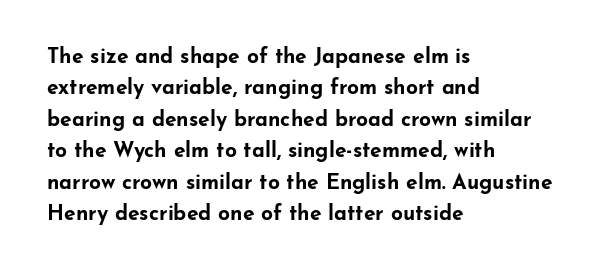
Q: Is the text bold? A: Yes.
Q: Is the text italic (slanted)? A: No, it is upright.
Q: Is the text underlined? A: No.
Q: How is the paragraph aligned? A: Left-aligned.
Q: Is the spacing between letters normal or unusually wide? A: Normal.
Q: Is the spacing between lines tight, normal or loose? A: Normal.
